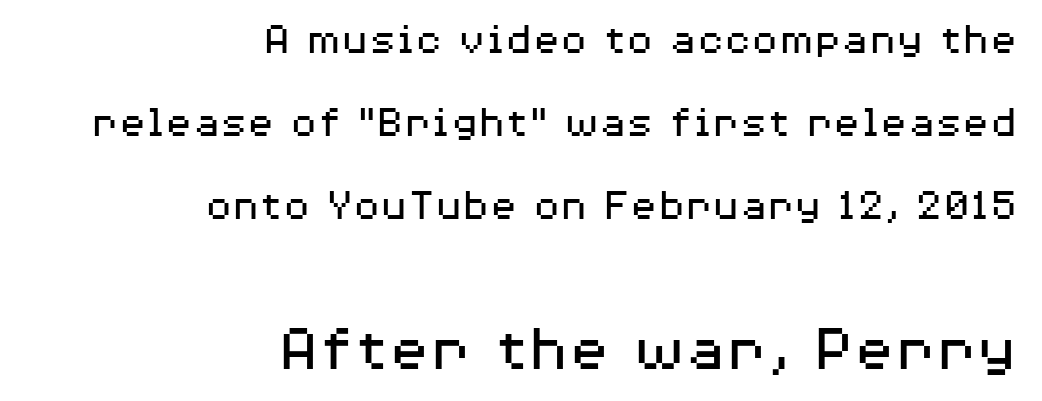
The image shows 67 px regular-weight, wide sans-serif type, upright; set right-aligned, line spacing 1.85x, normal letter spacing, not underlined; the second (bottom) block is 1.49x larger; medium stroke contrast and a medium x-height.
